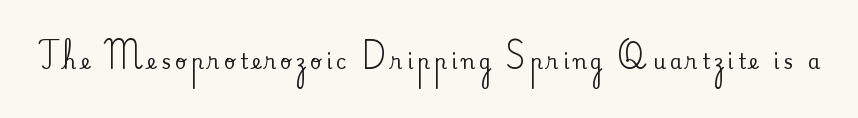
Q: Is the text italic (slanted)? A: No, it is upright.
Q: Is the text underlined? A: No.
Q: Is the spacing between letters normal or unusually wide? A: Unusually wide.
